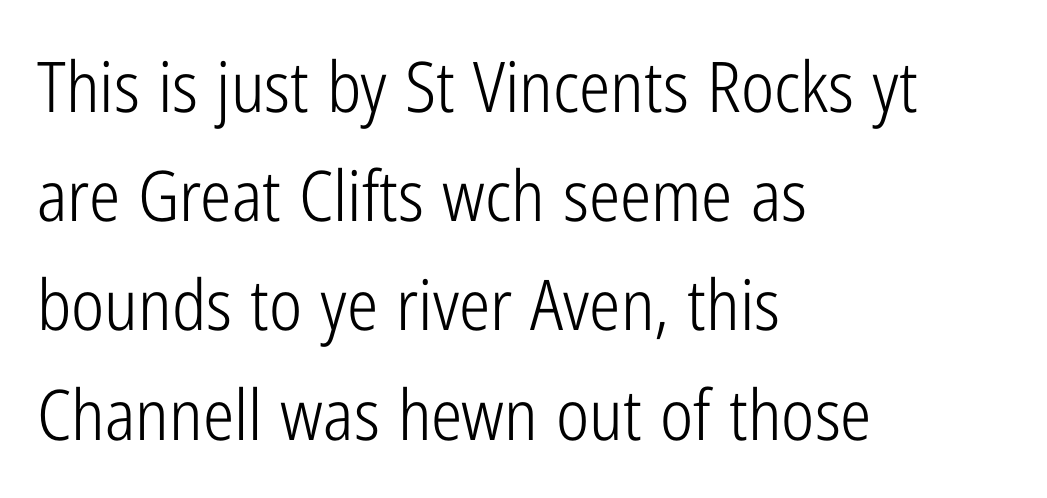
{"serif": "no", "italic": "no", "bold": "no", "weight": "light", "width": "condensed", "stroke_contrast": "low", "x_height": "medium", "monospaced": "no", "underline": "no", "align": "left", "line_spacing": "normal", "line_spacing_ratio": 1.56, "letter_spacing": "normal", "letter_spacing_em": 0.0, "glyph_px": 70}
